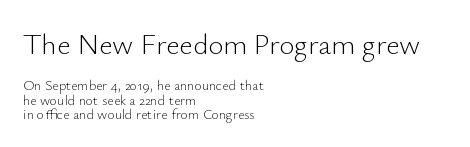
The letters stand straight up with perfectly vertical stems. You could not count columns in this text — the font is proportionally spaced. Rows of type sit shoulder to shoulder in the vertical direction. This is sans-serif lettering, the kind often seen on screens and signage.
